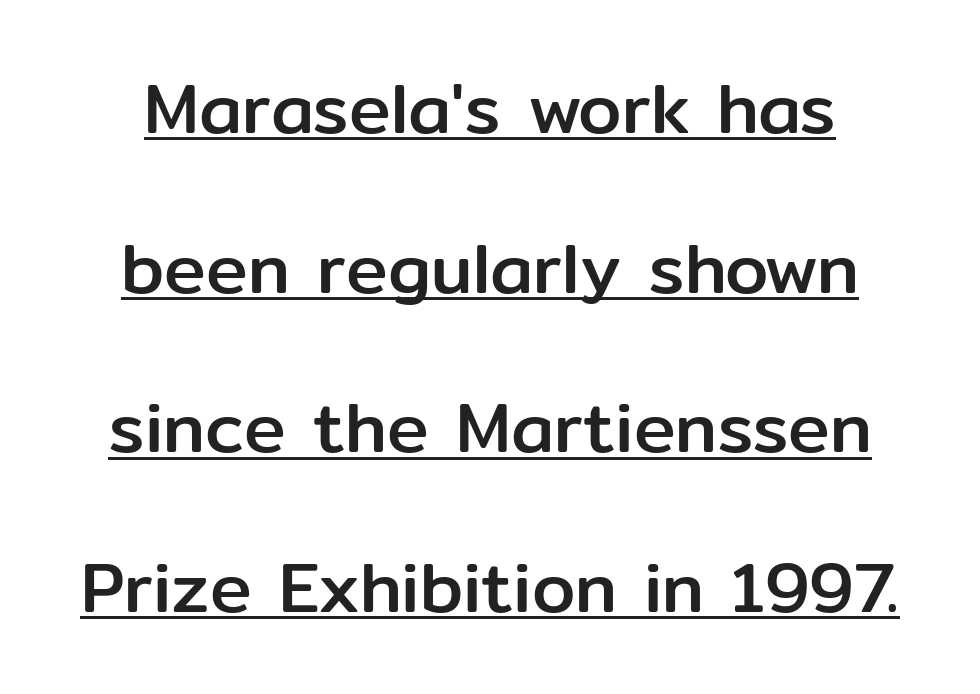
The image shows 70 px sans-serif type, upright; set centered, loose line spacing (2.28x), normal letter spacing, underlined; low stroke contrast and a medium x-height.
